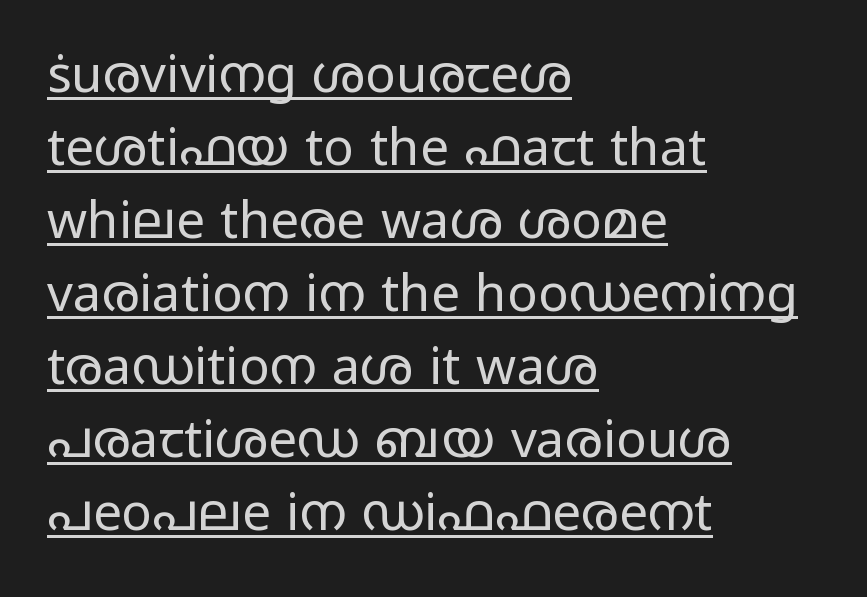
{"serif": "no", "italic": "no", "bold": "no", "weight": "regular", "width": "wide", "stroke_contrast": "low", "x_height": "medium", "monospaced": "no", "underline": "yes", "align": "left", "line_spacing": "normal", "line_spacing_ratio": 1.43, "letter_spacing": "normal", "letter_spacing_em": 0.0, "glyph_px": 51}
